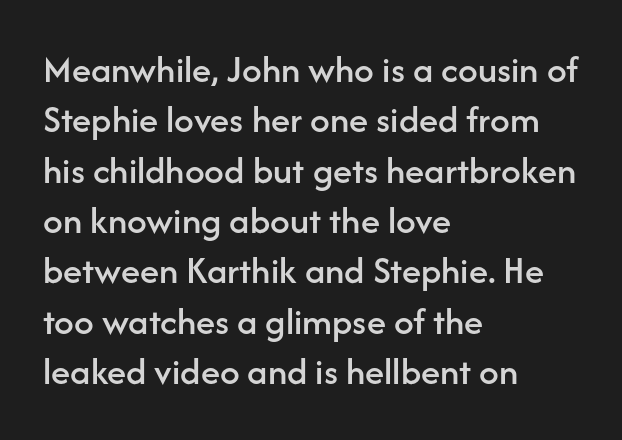
Q: Is the text italic (slanted)? A: No, it is upright.
Q: Is the typeface a serif or a sans-serif typeface? A: Sans-serif.
Q: Is the text underlined? A: No.
Q: How is the paragraph aligned? A: Left-aligned.
Q: Is the spacing between letters normal or unusually wide? A: Normal.
Q: Is the spacing between lines tight, normal or loose? A: Normal.
Q: Width (condensed, normal, or wide)? A: Normal.
Q: Stroke contrast? A: Low.
Q: x-height? A: Medium.
Q: Monospaced? A: No.
